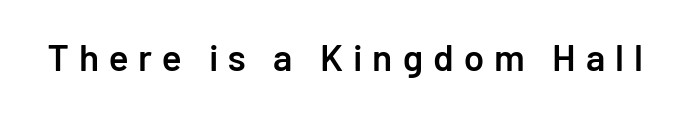
{"serif": "no", "italic": "no", "bold": "semi", "weight": "semibold", "width": "normal", "stroke_contrast": "low", "x_height": "medium", "monospaced": "no", "underline": "no", "letter_spacing": "wide", "letter_spacing_em": 0.27, "glyph_px": 37}
